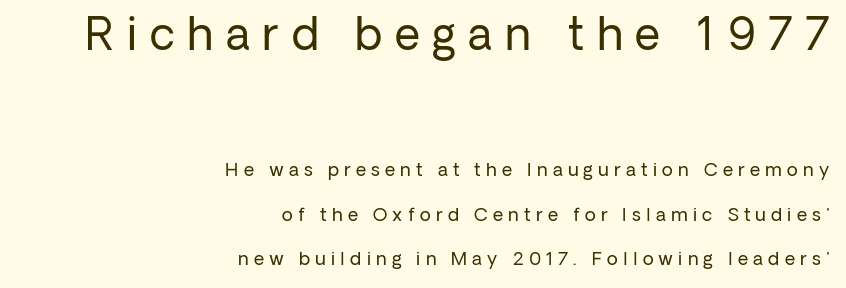
The image shows 44 px regular-weight sans-serif type, upright; set right-aligned, loose line spacing (2.49x), unusually wide letter spacing (+0.29 em), not underlined; the first (top) block is 2.44x larger; low stroke contrast and a medium x-height.
